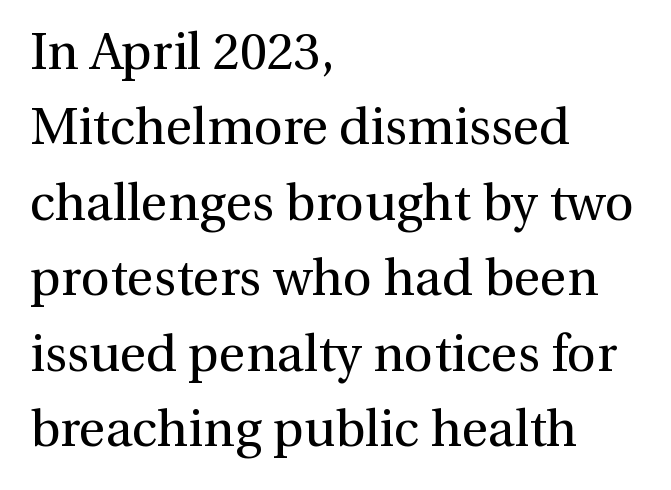
Students, note that the glyphs here touch the page at normal intervals. A light-to-regular cut is what we see here. Teacher's note: observe the even left margin — that is flush-left alignment. Check under the words: just untouched page. Font category for this specimen: serif.
